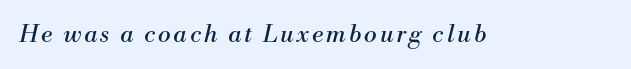
These glyphs show unthickened strokes, regular width or finer. Glance below the letters and you will spot only blank space. Rendered with sloped, italic letterforms.
